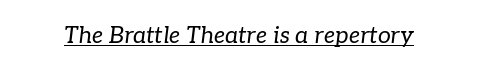
The image shows 23 px text type, italic (leaning right); set normal letter spacing, underlined.
